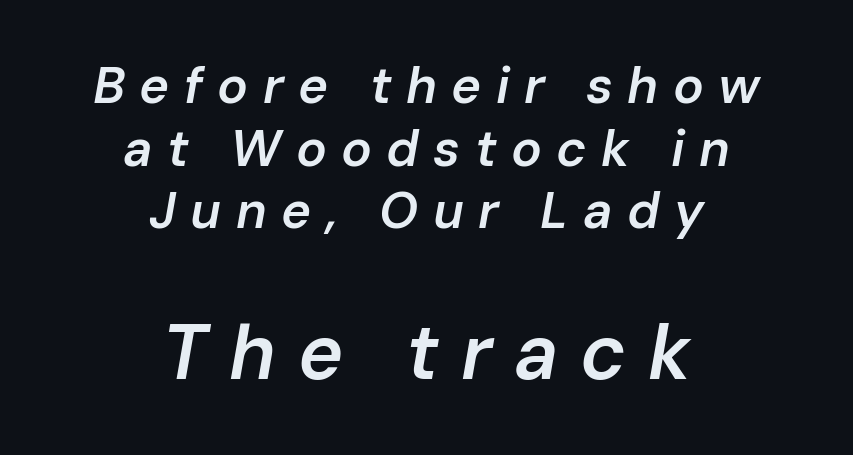
The line texture is sparse and dotted thanks to wide tracking. Reading top to bottom, the characters get bigger at the block break. Each glyph is drawn with semibold strokes, heavier than normal yet not fully bold. The gap between lines stays unmarked. If you drew a line through each stem, it would be angled.
